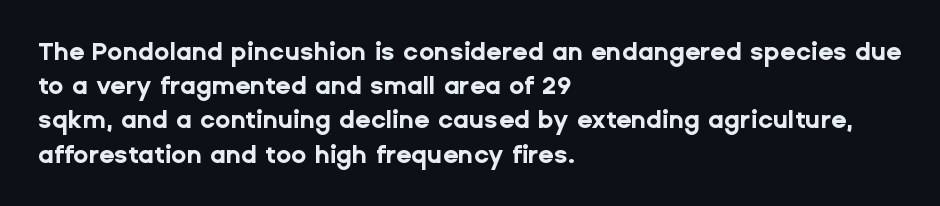
{"italic": "no", "bold": "yes", "underline": "no", "align": "left", "line_spacing": "normal", "line_spacing_ratio": 1.37, "letter_spacing": "normal", "letter_spacing_em": 0.0, "glyph_px": 25}
